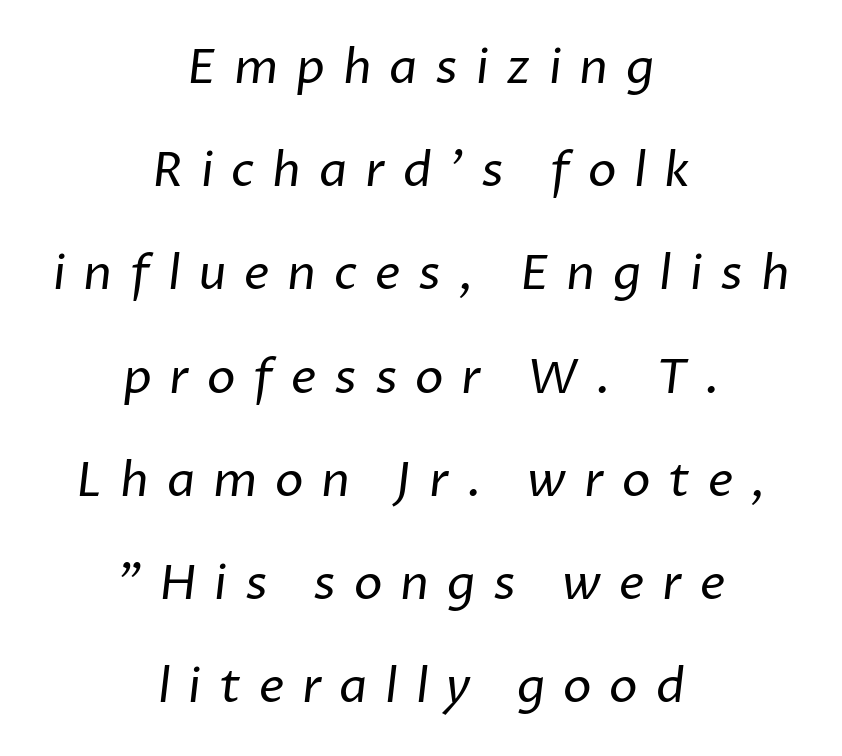
{"serif": "no", "bold": "no", "weight": "regular", "width": "normal", "stroke_contrast": "low", "x_height": "medium", "monospaced": "no", "underline": "no", "align": "center", "line_spacing": "loose", "line_spacing_ratio": 2.15, "letter_spacing": "wide", "letter_spacing_em": 0.37, "glyph_px": 48}
